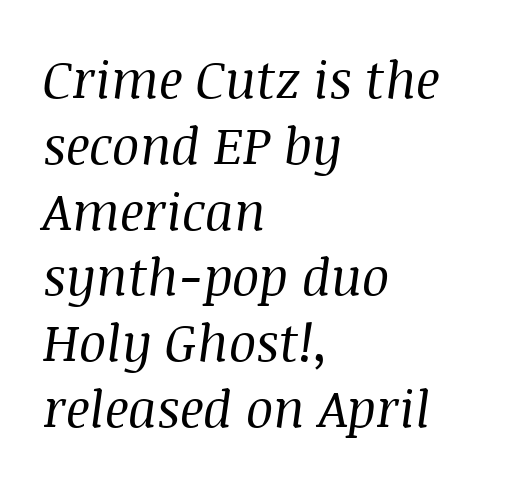
What's the leading like? Ordinary, nothing unusual. The rendering uses natural spacing where letterforms have individual widths. Lines of text with bare space underneath. This sample uses an oblique cut, with every glyph tilted off the vertical.
